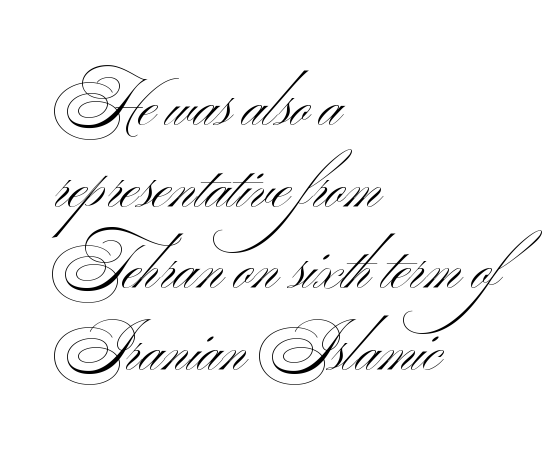
Think of a printed novel: that variable character pitch is what you see here. The rendering anchors every line to the left-hand side. Leading matches the norm, producing a regular column. The weight would be labelled regular, book, light, or lighter still. Nobody touched the tracking dial on this one. Quick note: underline off.
